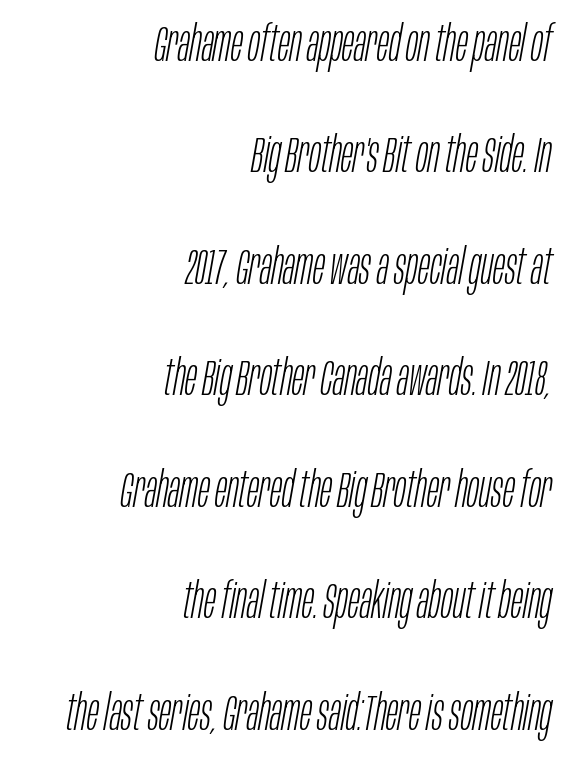
Is there much room between lines? Yes — plenty of vertical air separates them. Stroke mass is kept to a normal reading level or below. The specimen reads as italic at a glance. Spacing verdict: proportional, widths tailored to each character. In terms of letterspacing, this is plain default setting. The text block is weighted toward the right margin, trailing off unevenly leftward.
